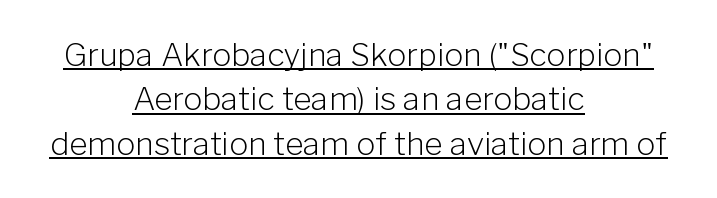
The image shows 32 px light sans-serif type, upright; set centered, normal line spacing (1.39x), normal letter spacing, underlined; low stroke contrast and a medium x-height.
